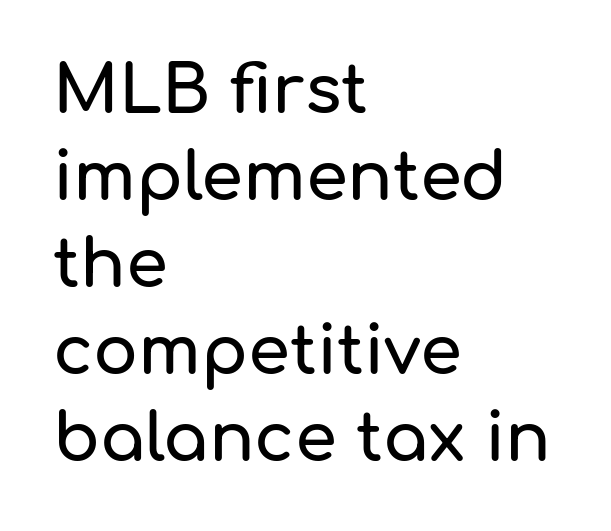
{"serif": "no", "italic": "no", "width": "normal", "stroke_contrast": "low", "x_height": "medium", "monospaced": "no", "underline": "no", "align": "left", "line_spacing": "normal", "line_spacing_ratio": 1.3, "letter_spacing": "normal", "letter_spacing_em": 0.0, "glyph_px": 67}
